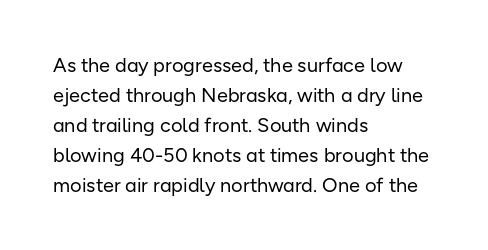
The face looks like a standard text weight, possibly lighter. A normal amount of white space separates one row of letters from the next. Line beginnings align vertically; line endings do not. The horizontal fit of the characters is conventional and even. The passage shown is not underscored anywhere.
